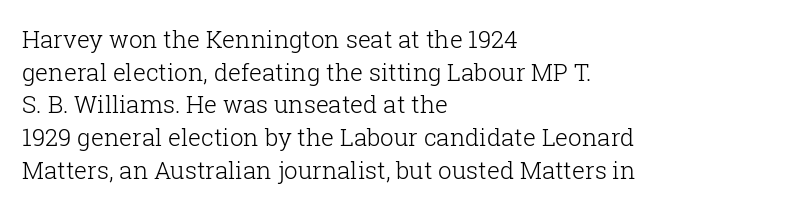
{"italic": "no", "bold": "no", "underline": "no", "align": "left", "line_spacing": "normal", "line_spacing_ratio": 1.36, "letter_spacing": "normal", "letter_spacing_em": 0.0, "glyph_px": 24}
